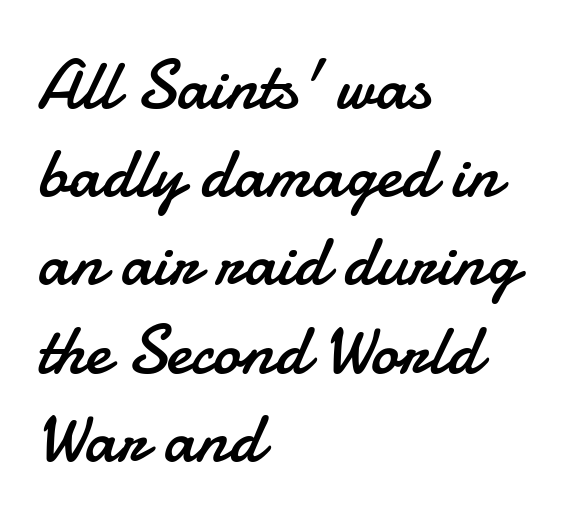
{"serif": "no", "bold": "no", "weight": "regular", "width": "normal", "stroke_contrast": "low", "x_height": "small", "monospaced": "no", "underline": "no", "align": "left", "line_spacing": "normal", "line_spacing_ratio": 1.26, "letter_spacing": "normal", "letter_spacing_em": 0.0, "glyph_px": 70}
